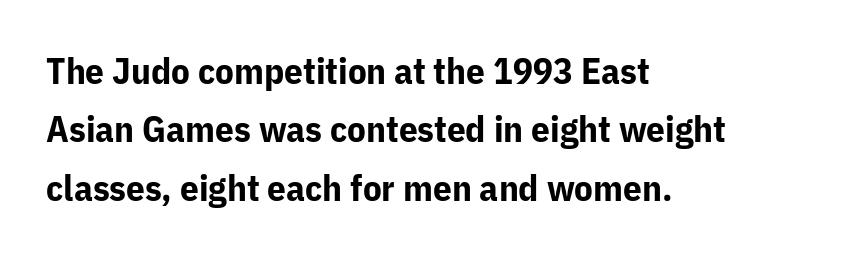
{"serif": "no", "italic": "no", "bold": "yes", "weight": "bold", "width": "normal", "stroke_contrast": "low", "x_height": "medium", "monospaced": "no", "underline": "no", "align": "left", "line_spacing": "normal", "line_spacing_ratio": 1.58, "letter_spacing": "normal", "letter_spacing_em": 0.0, "glyph_px": 37}
